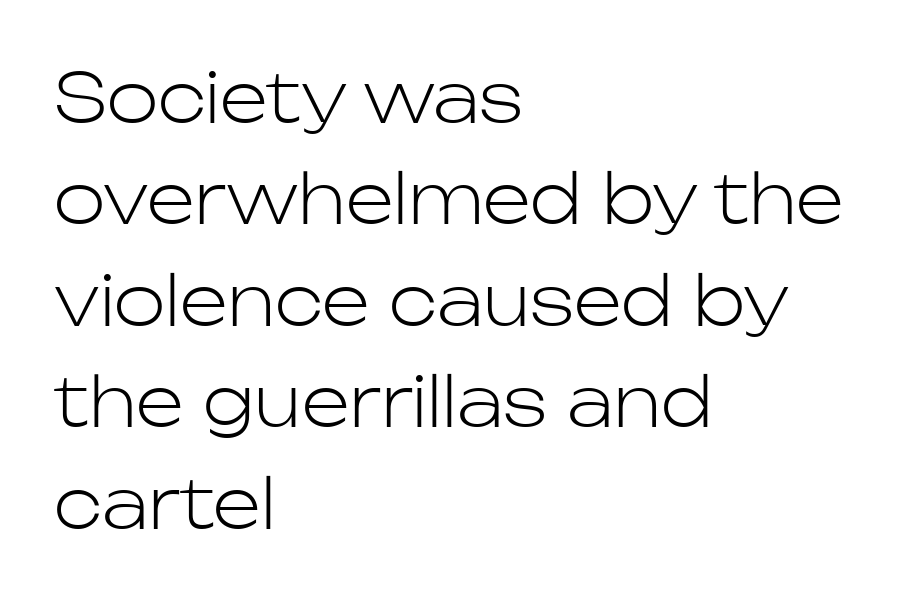
Q: Is the text bold? A: No.
Q: Is the text italic (slanted)? A: No, it is upright.
Q: Is the typeface a serif or a sans-serif typeface? A: Sans-serif.
Q: Is the text underlined? A: No.
Q: How is the paragraph aligned? A: Left-aligned.
Q: Is the spacing between letters normal or unusually wide? A: Normal.
Q: Is the spacing between lines tight, normal or loose? A: Normal.
Q: Width (condensed, normal, or wide)? A: Normal.
Q: Stroke contrast? A: Low.
Q: x-height? A: Medium.
Q: Monospaced? A: No.
